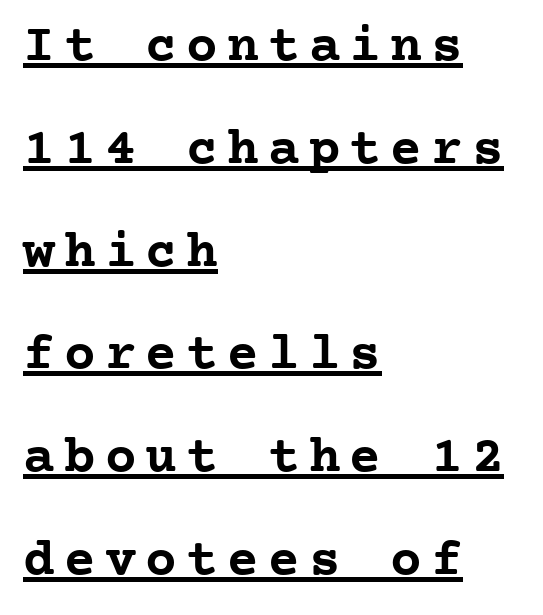
The image shows 53 px semibold serif type, upright, monospaced; set left-aligned, loose line spacing (1.94x), underlined; low stroke contrast and a medium x-height.
